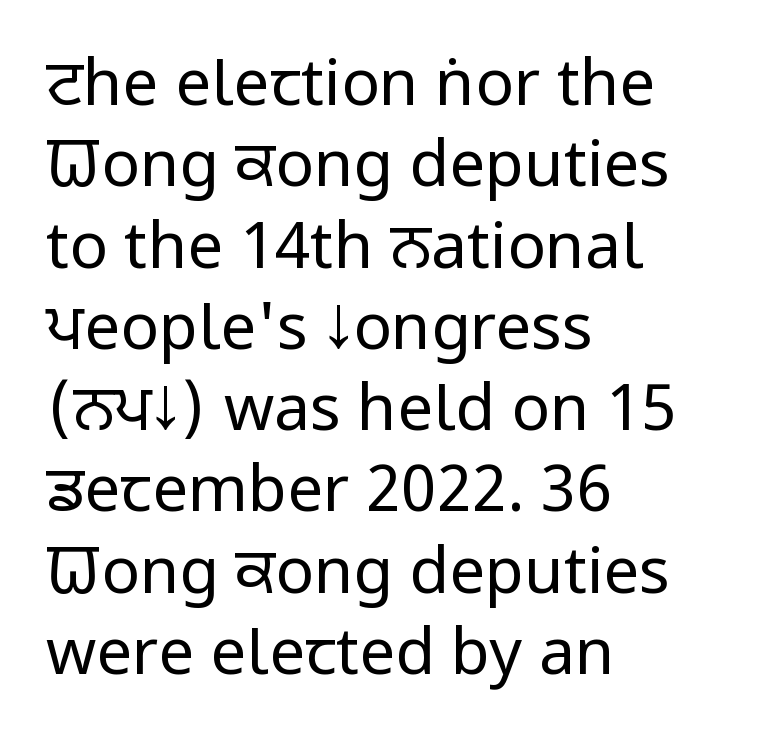
{"serif": "no", "italic": "no", "bold": "no", "weight": "regular", "width": "condensed", "stroke_contrast": "low", "x_height": "large", "monospaced": "no", "underline": "no", "align": "left", "line_spacing": "normal", "line_spacing_ratio": 1.27, "letter_spacing": "normal", "letter_spacing_em": 0.0, "glyph_px": 64}
